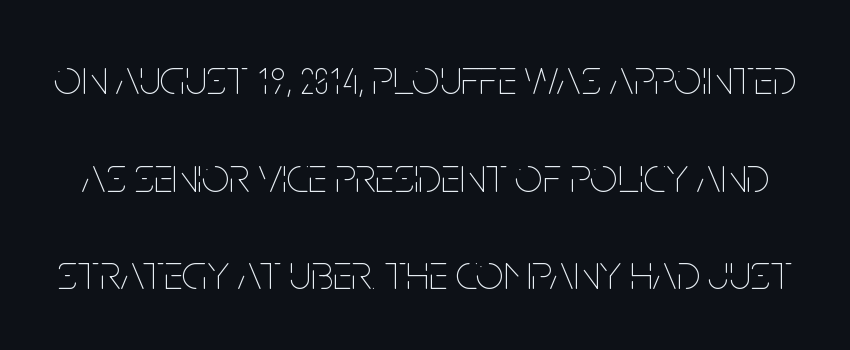
The passage shown is not bold in any degree. Think of a printed novel: that variable character pitch is what you see here. Glance below the letters and you will spot only blank space. Notice the wide empty band between every row — that's loose leading.
